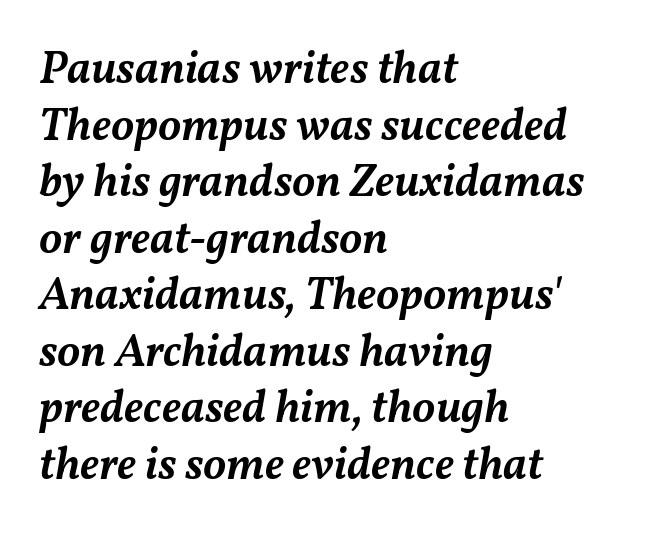
The image shows 46 px semibold type, italic (leaning right); set left-aligned, line spacing 1.23x, normal letter spacing, not underlined; medium stroke contrast and a medium x-height.
